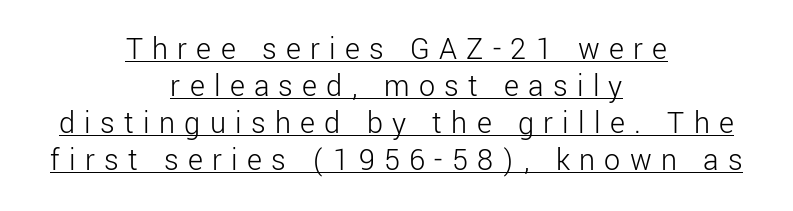
{"serif": "no", "italic": "no", "bold": "no", "weight": "light", "width": "normal", "stroke_contrast": "low", "x_height": "medium", "monospaced": "no", "underline": "yes", "align": "center", "line_spacing_ratio": 1.16, "letter_spacing": "wide", "letter_spacing_em": 0.29, "glyph_px": 32}
